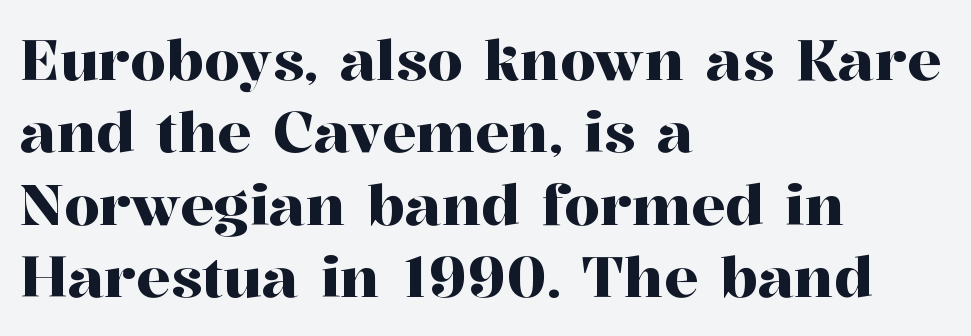
The image shows 57 px serif type, upright; set left-aligned, normal line spacing (1.27x), normal letter spacing, not underlined; high stroke contrast and a medium x-height.
